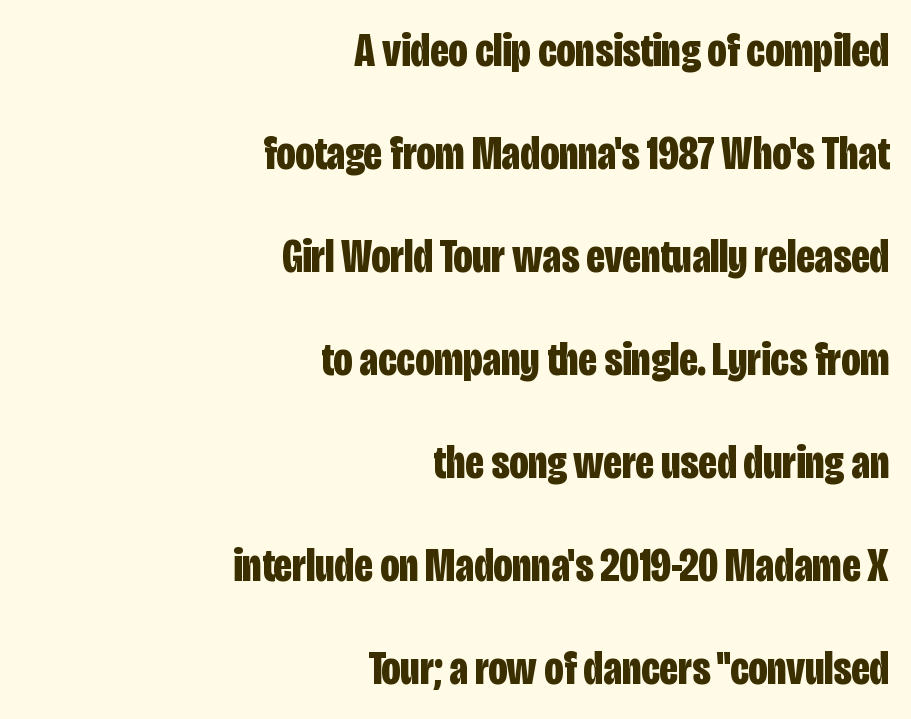
Q: Is the text bold? A: Yes.
Q: Is the text italic (slanted)? A: No, it is upright.
Q: Is the typeface a serif or a sans-serif typeface? A: Sans-serif.
Q: Is the text underlined? A: No.
Q: How is the paragraph aligned? A: Right-aligned.
Q: Is the spacing between letters normal or unusually wide? A: Normal.
Q: Is the spacing between lines tight, normal or loose? A: Loose.
Q: Width (condensed, normal, or wide)? A: Condensed.
Q: Stroke contrast? A: Low.
Q: x-height? A: Large.
Q: Monospaced? A: No.
